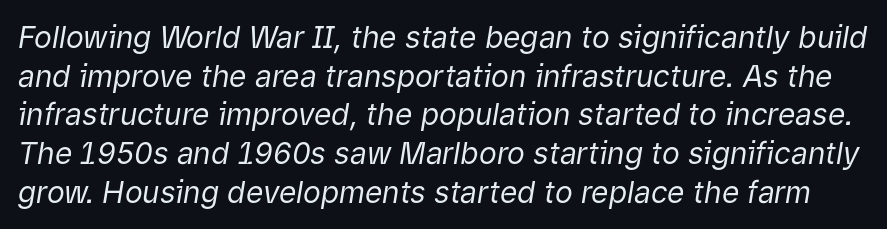
{"italic": "yes", "lean": "right", "slant_degrees": 9, "bold": "no", "weight": "regular", "width": "normal", "stroke_contrast": "low", "x_height": "medium", "monospaced": "no", "underline": "no", "line_spacing": "normal", "line_spacing_ratio": 1.29, "letter_spacing": "normal", "letter_spacing_em": 0.0, "glyph_px": 30}
